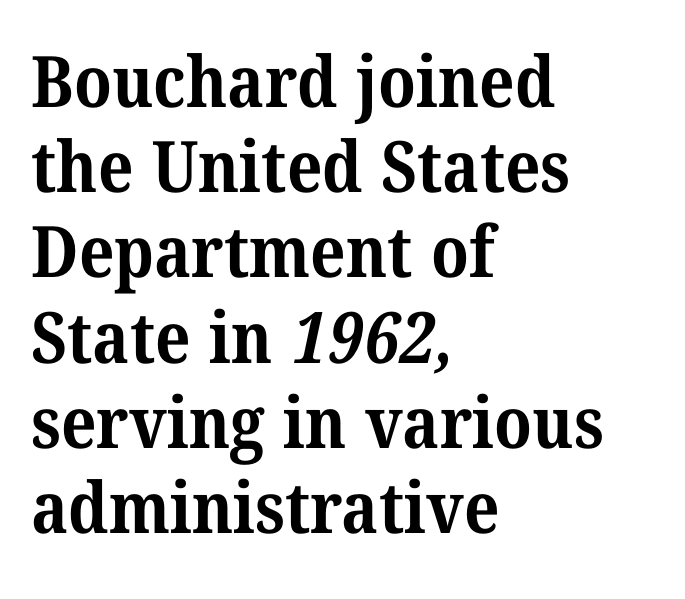
Q: Is the text bold? A: Yes.
Q: Is the typeface a serif or a sans-serif typeface? A: Serif.
Q: Is the text underlined? A: No.
Q: How is the paragraph aligned? A: Left-aligned.
Q: Is the spacing between letters normal or unusually wide? A: Normal.
Q: Width (condensed, normal, or wide)? A: Normal.
Q: Stroke contrast? A: Medium.
Q: x-height? A: Medium.
Q: Monospaced? A: No.
